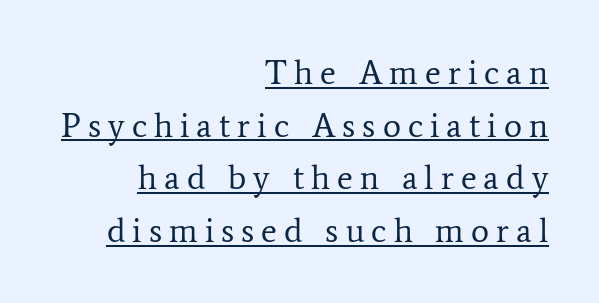
What's the leading like? Ordinary, nothing unusual. Each letter's strokes conclude with small projecting serifs. Think of a printed novel: that variable character pitch is what you see here. Heft: none added — not bold. Underlined type. The letters are spread apart with noticeably loose tracking.
